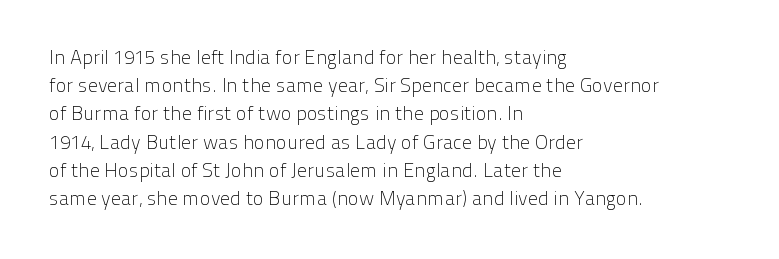
Q: Is the text bold? A: No.
Q: Is the text italic (slanted)? A: No, it is upright.
Q: Is the text underlined? A: No.
Q: How is the paragraph aligned? A: Left-aligned.
Q: Is the spacing between letters normal or unusually wide? A: Normal.
Q: Is the spacing between lines tight, normal or loose? A: Normal.
